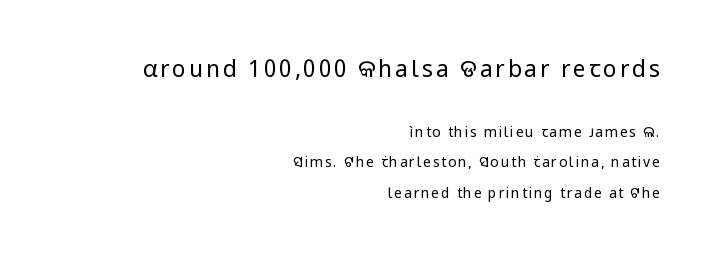
The image shows 23 px text type, upright; set right-aligned, loose line spacing (2.19x), not underlined; the first (top) block is 1.64x larger.
